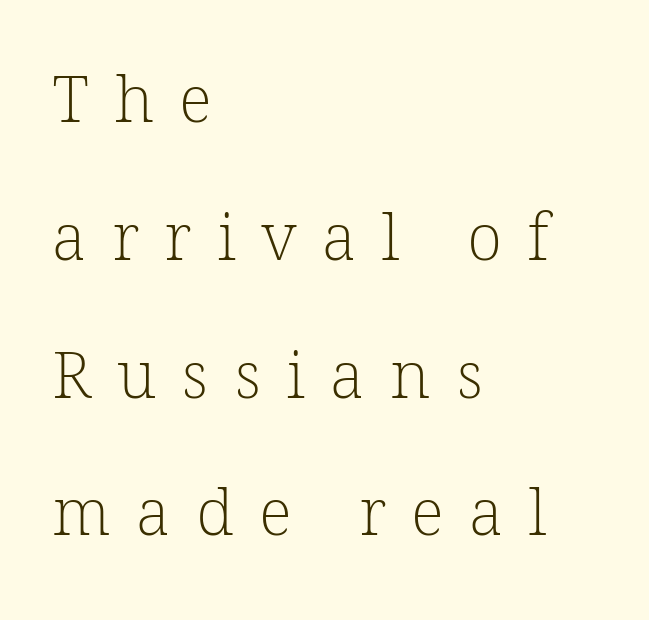
This rendering features lettering with no underline. How would I describe the line gaps? Wide and relaxed. Short note: letters widely spaced. One-word summary of the alignment: left. Yep, those are serifs on the letters.
